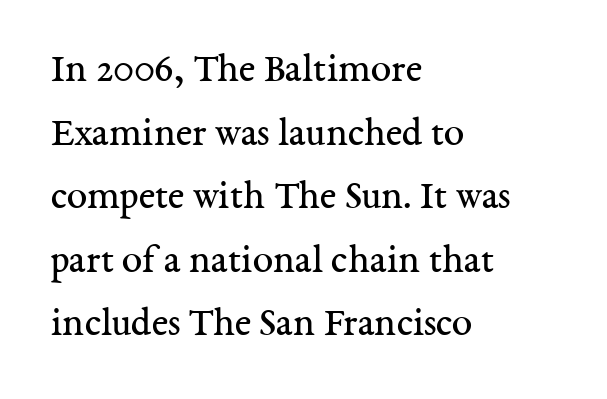
The image shows 41 px regular-weight serif type, upright; set left-aligned, normal line spacing (1.55x), normal letter spacing, not underlined; medium stroke contrast and a medium x-height.
